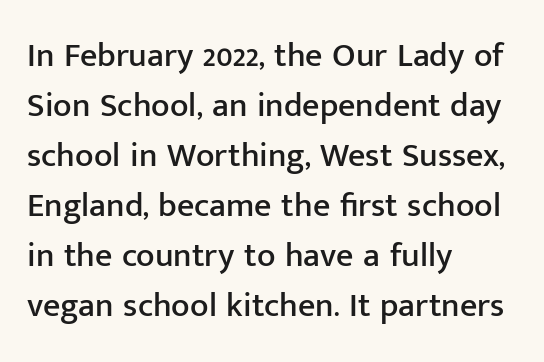
The image shows 34 px sans-serif type, upright; set left-aligned, normal line spacing (1.47x), normal letter spacing, not underlined; low stroke contrast and a medium x-height.
